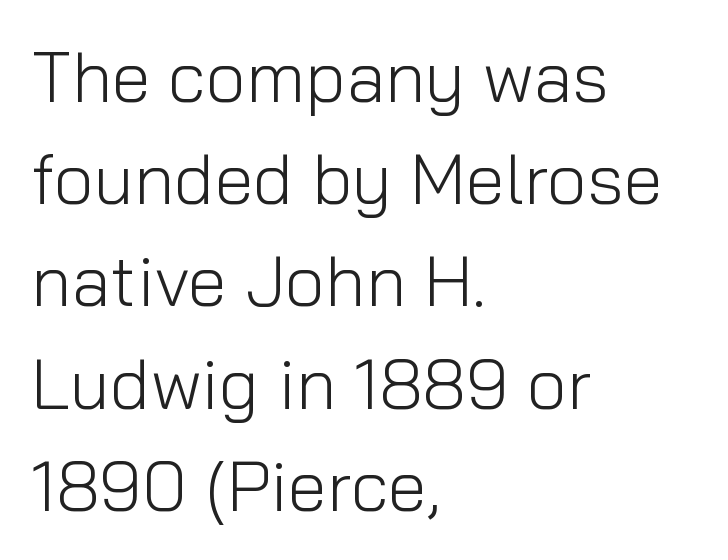
{"serif": "no", "italic": "no", "bold": "no", "weight": "light", "width": "normal", "stroke_contrast": "low", "x_height": "medium", "monospaced": "no", "underline": "no", "align": "left", "line_spacing": "normal", "line_spacing_ratio": 1.44, "letter_spacing": "normal", "letter_spacing_em": 0.0, "glyph_px": 71}
